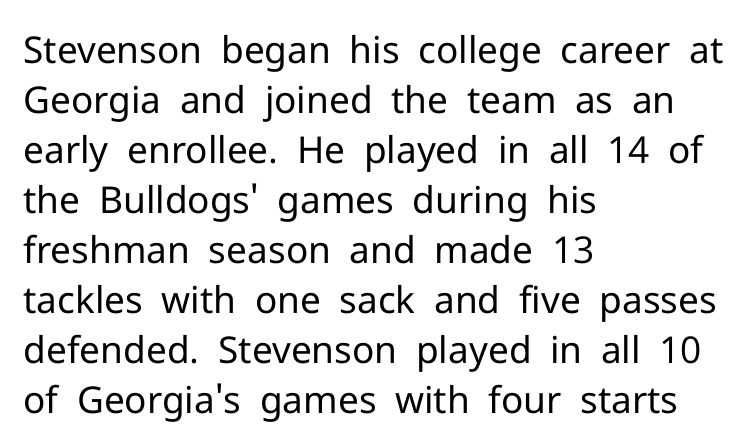
Q: Is the text bold? A: No.
Q: Is the text italic (slanted)? A: No, it is upright.
Q: Is the typeface a serif or a sans-serif typeface? A: Sans-serif.
Q: Is the text underlined? A: No.
Q: How is the paragraph aligned? A: Left-aligned.
Q: Is the spacing between letters normal or unusually wide? A: Normal.
Q: Is the spacing between lines tight, normal or loose? A: Normal.
Q: Width (condensed, normal, or wide)? A: Normal.
Q: Stroke contrast? A: Low.
Q: x-height? A: Medium.
Q: Monospaced? A: No.
